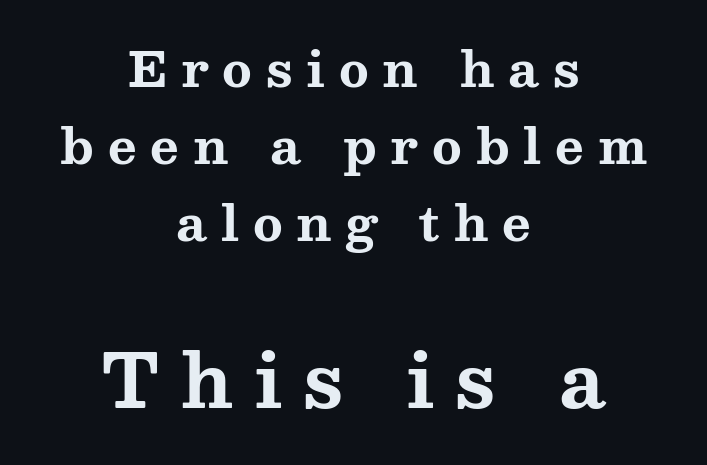
{"serif": "yes", "italic": "no", "bold": "yes", "weight": "bold", "width": "wide", "stroke_contrast": "medium", "x_height": "medium", "monospaced": "no", "underline": "no", "align": "center", "line_spacing": "normal", "line_spacing_ratio": 1.57, "letter_spacing": "wide", "letter_spacing_em": 0.28, "larger_block": "second", "size_ratio": 1.51, "glyph_px": 74}
